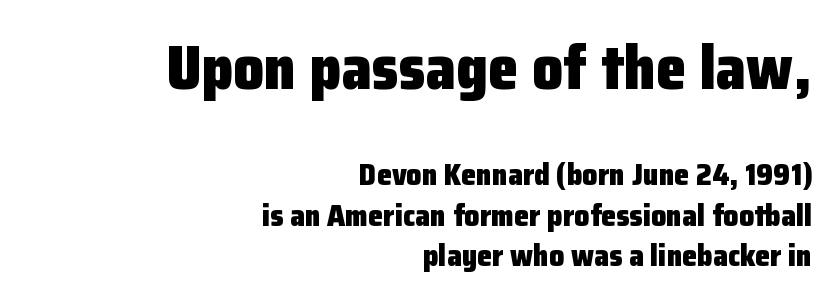
You could not count columns in this text — the font is proportionally spaced. One-word summary of the alignment: right. Letterform terminals end flat and unadorned throughout the passage. Horizontal bands of white between lines are of average thickness. Does the weight exceed regular? Yes, all the way to bold. This sample uses an upright cut, with every glyph sitting square on the baseline.
